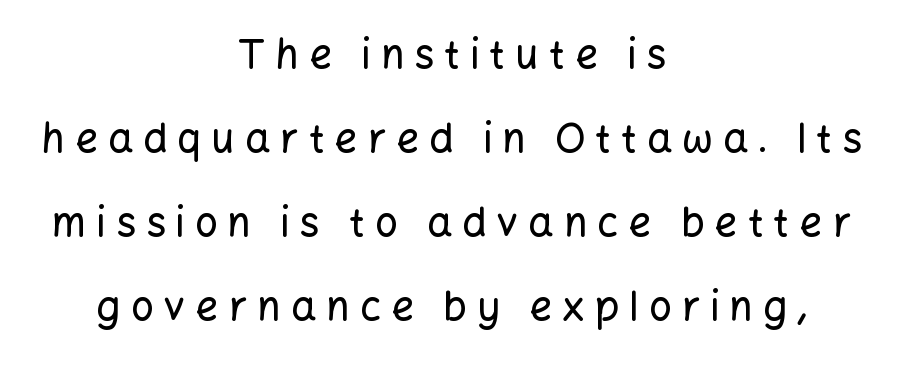
{"serif": "no", "italic": "no", "width": "normal", "stroke_contrast": "low", "x_height": "medium", "monospaced": "no", "underline": "no", "align": "center", "line_spacing": "loose", "line_spacing_ratio": 2.1, "letter_spacing": "wide", "letter_spacing_em": 0.25, "glyph_px": 40}
